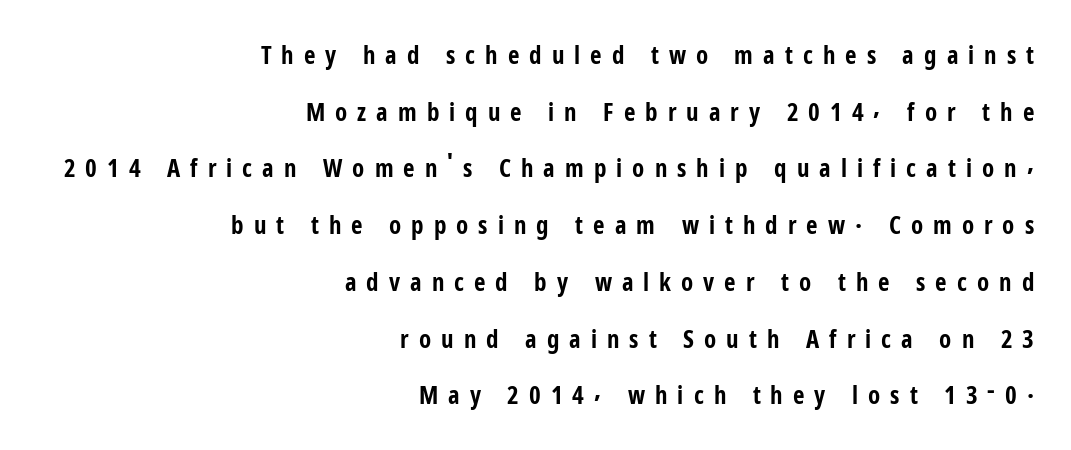
Q: Is the text bold? A: Yes.
Q: Is the text italic (slanted)? A: No, it is upright.
Q: Is the text underlined? A: No.
Q: How is the paragraph aligned? A: Right-aligned.
Q: Is the spacing between letters normal or unusually wide? A: Unusually wide.
Q: Is the spacing between lines tight, normal or loose? A: Loose.
